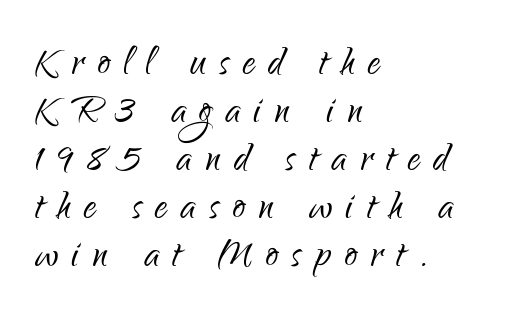
The image shows 50 px light, condensed sans-serif type; set left-aligned, tight line spacing (0.96x), unusually wide letter spacing (+0.27 em), not underlined; low stroke contrast and a small x-height.
